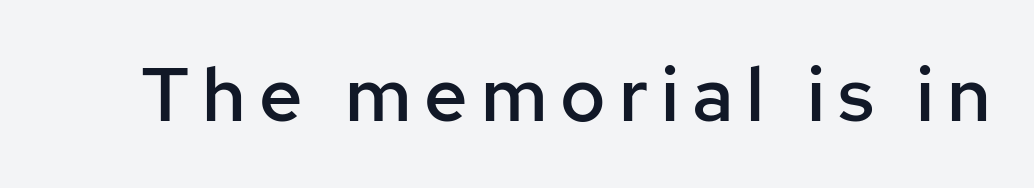
Q: Is the text bold? A: Semi-bold.
Q: Is the text italic (slanted)? A: No, it is upright.
Q: Is the typeface a serif or a sans-serif typeface? A: Sans-serif.
Q: Is the text underlined? A: No.
Q: Width (condensed, normal, or wide)? A: Normal.
Q: Stroke contrast? A: Low.
Q: x-height? A: Medium.
Q: Monospaced? A: No.
